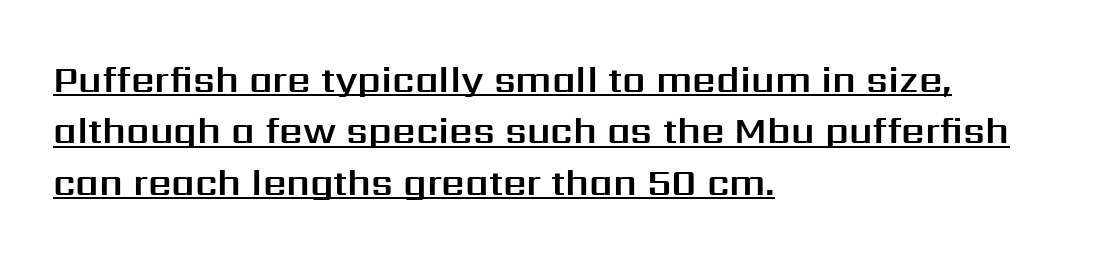
{"serif": "no", "italic": "no", "width": "normal", "stroke_contrast": "medium", "x_height": "medium", "monospaced": "no", "underline": "yes", "align": "left", "line_spacing": "normal", "line_spacing_ratio": 1.39, "letter_spacing": "normal", "letter_spacing_em": 0.0, "glyph_px": 37}
